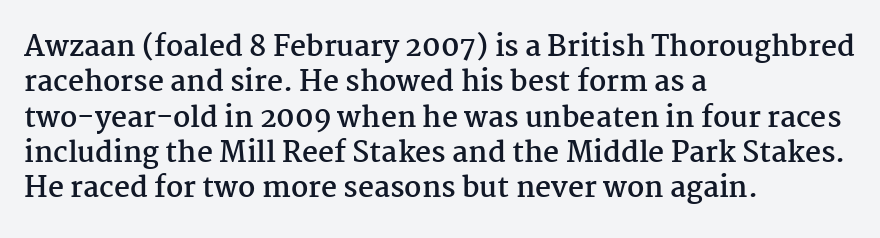
The image shows 28 px semibold serif type, upright; set left-aligned, normal line spacing (1.26x), normal letter spacing, not underlined; medium stroke contrast and a medium x-height.
